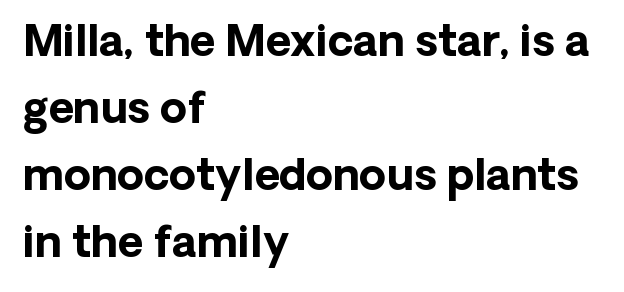
Leading matches the norm, producing a regular column. Spacing verdict: proportional, widths tailored to each character. The space beneath each line is pristine and unruled. Typographically, this falls in the sans-serif category. You'd pick this weight for a headline — it's a proper bold. Posture: vertical.
